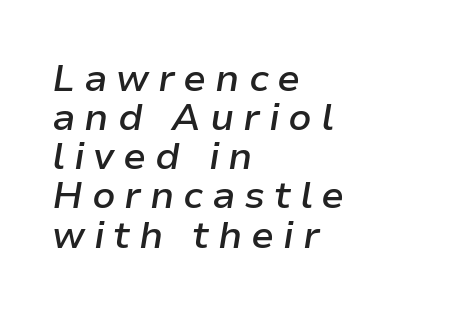
Q: Is the text bold? A: Semi-bold.
Q: Is the text italic (slanted)? A: Yes, it leans right by about 9 degrees.
Q: Is the text underlined? A: No.
Q: How is the paragraph aligned? A: Left-aligned.
Q: Is the spacing between letters normal or unusually wide? A: Unusually wide.
Q: Is the spacing between lines tight, normal or loose? A: Tight.
Q: Width (condensed, normal, or wide)? A: Normal.
Q: Stroke contrast? A: Low.
Q: x-height? A: Medium.
Q: Monospaced? A: No.
